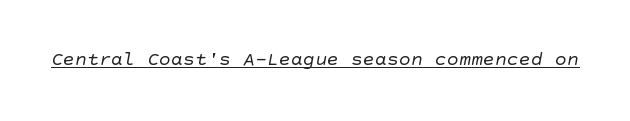
Heaviness? Minimal to ordinary, like unemphasized prose. A typesetter would call this zero additional tracking. Has an underline been added? It has.
